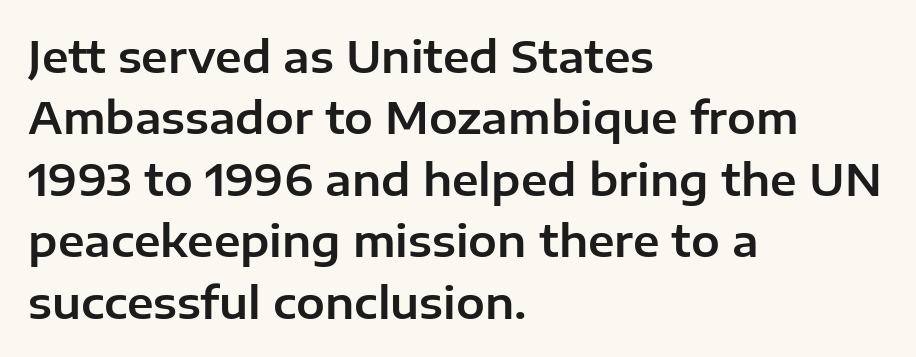
Q: Is the text italic (slanted)? A: No, it is upright.
Q: Is the typeface a serif or a sans-serif typeface? A: Sans-serif.
Q: Is the text underlined? A: No.
Q: How is the paragraph aligned? A: Left-aligned.
Q: Is the spacing between letters normal or unusually wide? A: Normal.
Q: Is the spacing between lines tight, normal or loose? A: Normal.
Q: Width (condensed, normal, or wide)? A: Normal.
Q: Stroke contrast? A: Low.
Q: x-height? A: Medium.
Q: Monospaced? A: No.
